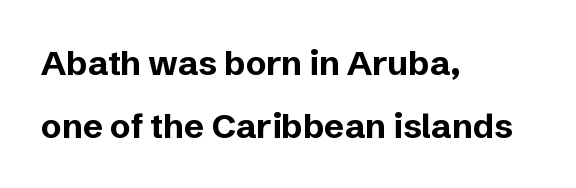
The image shows 34 px bold sans-serif type, upright; set left-aligned, line spacing 1.84x, normal letter spacing, not underlined; low stroke contrast and a medium x-height.
